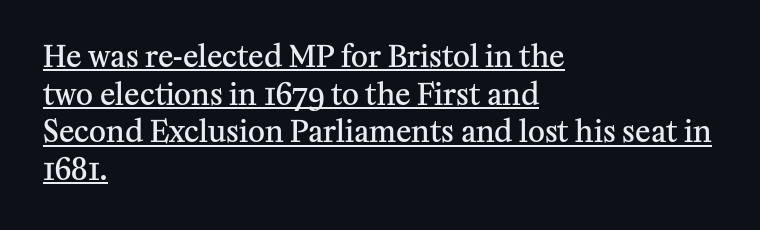
Evenly set lines give the paragraph a standard silhouette. The letters are semibold — heavier than regular but short of a full bold. This is underlined copy, the kind a proofreader might mark for attention. The ragged edge is on the right, which tells us the setting is flush left. Spacing between characters is what you'd get straight out of the box.
